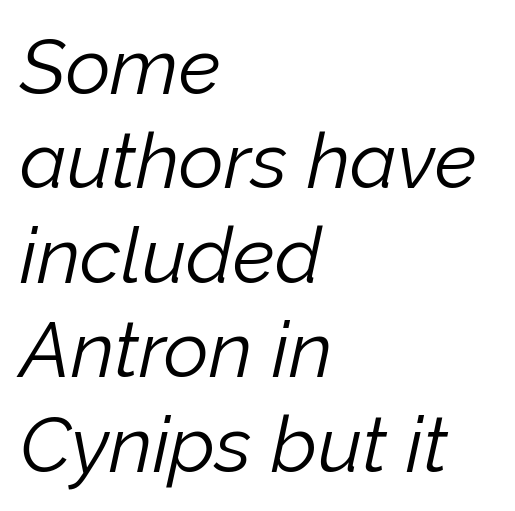
Q: Is the text bold? A: No.
Q: Is the text italic (slanted)? A: Yes, it leans right by about 12 degrees.
Q: Is the text underlined? A: No.
Q: How is the paragraph aligned? A: Left-aligned.
Q: Is the spacing between letters normal or unusually wide? A: Normal.
Q: Width (condensed, normal, or wide)? A: Normal.
Q: Stroke contrast? A: Low.
Q: x-height? A: Medium.
Q: Monospaced? A: No.
